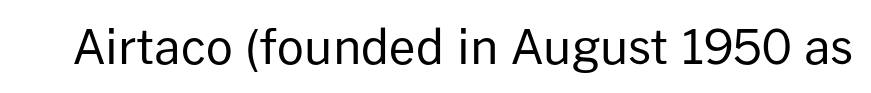
The image shows 47 px regular-weight sans-serif type, upright; set normal letter spacing, not underlined; low stroke contrast and a medium x-height.
